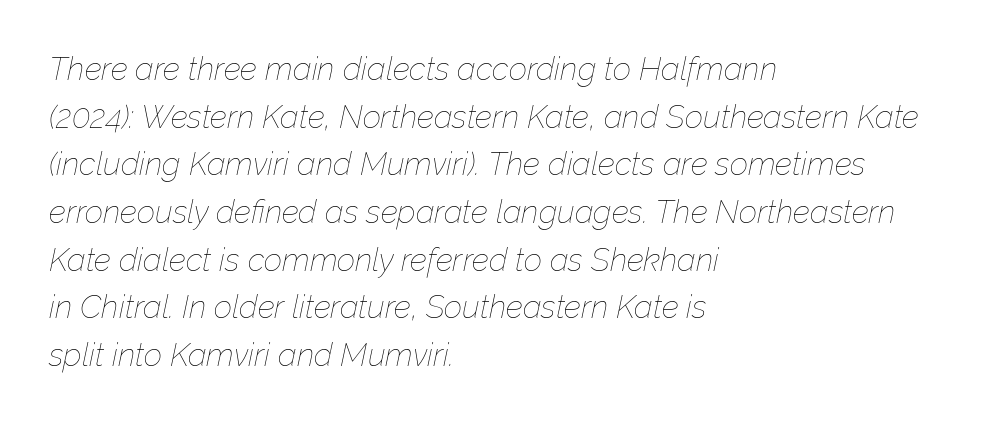
{"italic": "yes", "lean": "right", "slant_degrees": 12, "bold": "no", "weight": "thin", "width": "normal", "stroke_contrast": "low", "x_height": "medium", "monospaced": "no", "underline": "no", "align": "left", "line_spacing": "normal", "line_spacing_ratio": 1.49, "letter_spacing": "normal", "letter_spacing_em": 0.0, "glyph_px": 32}
